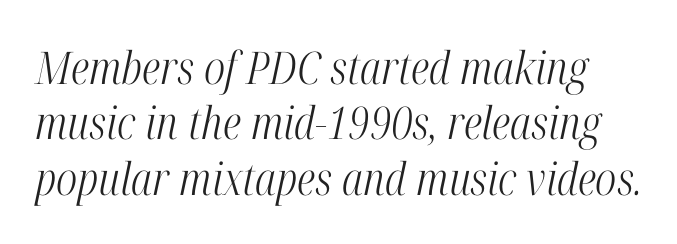
The passage shown is not underscored anywhere. Classification — serif. An italicized treatment has been applied to the whole sample. The cut favours lightness, reaching ordinary text weight at its darkest. The letters advance in unequal steps, a hallmark of proportional type. Words appear dense and cohesive because spacing is normal.
